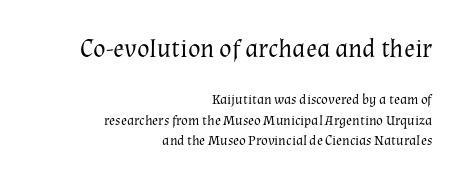
{"italic": "no", "bold": "no", "underline": "no", "align": "right", "line_spacing": "normal", "line_spacing_ratio": 1.45, "letter_spacing": "normal", "letter_spacing_em": 0.0, "larger_block": "first", "size_ratio": 1.86, "glyph_px": 26}
